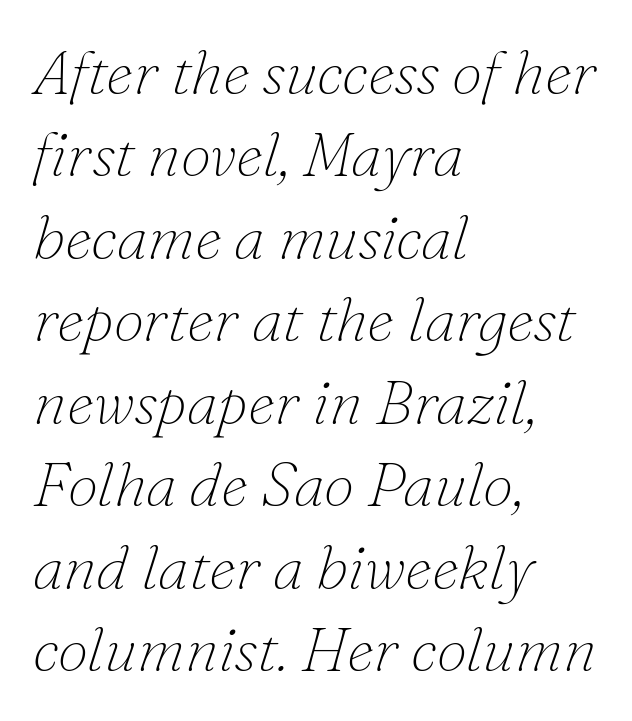
Q: Is the text bold? A: No.
Q: Is the text italic (slanted)? A: Yes, it leans right by about 16 degrees.
Q: Is the typeface a serif or a sans-serif typeface? A: Serif.
Q: Is the text underlined? A: No.
Q: How is the paragraph aligned? A: Left-aligned.
Q: Is the spacing between letters normal or unusually wide? A: Normal.
Q: Is the spacing between lines tight, normal or loose? A: Normal.
Q: Width (condensed, normal, or wide)? A: Normal.
Q: Stroke contrast? A: Low.
Q: x-height? A: Small.
Q: Monospaced? A: No.
